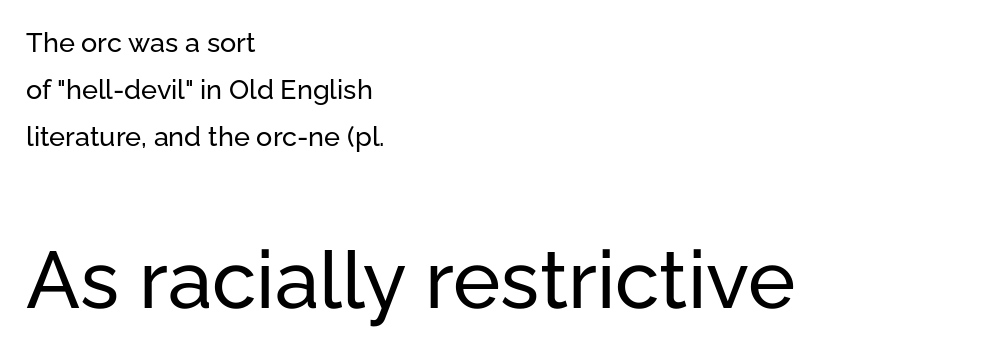
{"serif": "no", "italic": "no", "width": "normal", "stroke_contrast": "low", "x_height": "medium", "monospaced": "no", "underline": "no", "align": "left", "line_spacing_ratio": 1.75, "letter_spacing": "normal", "letter_spacing_em": 0.0, "larger_block": "second", "size_ratio": 2.96, "glyph_px": 80}
